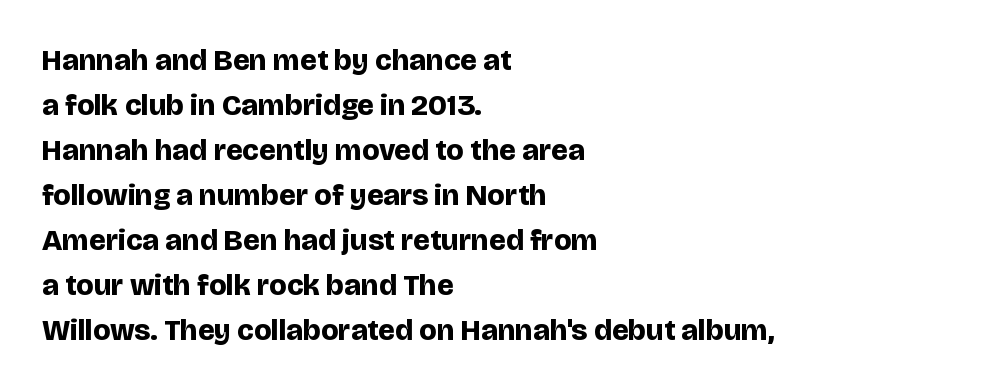
The rows are spaced the way most documents space them. The passage shown has conventional tracking throughout. Horizontally, the lines are justified to the leading edge only. Check where the strokes stop: nothing finishes them off — pure sans.
